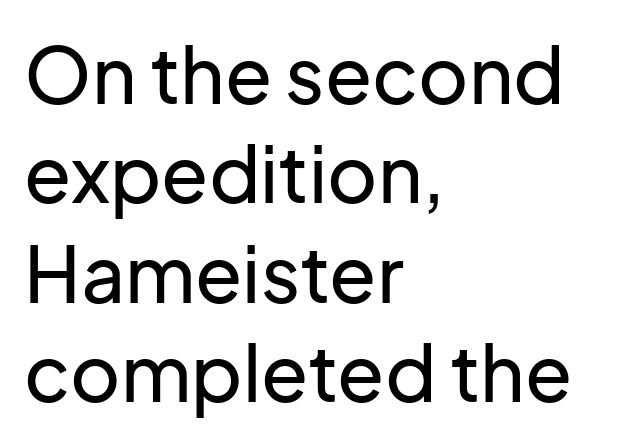
The image shows 77 px sans-serif type, upright; set left-aligned, normal line spacing (1.29x), normal letter spacing, not underlined; low stroke contrast and a medium x-height.
